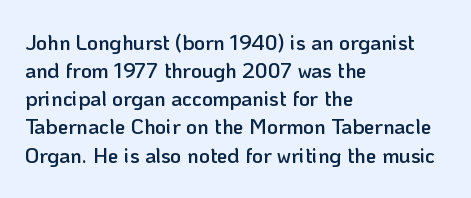
{"italic": "no", "bold": "semi", "underline": "no", "align": "left", "line_spacing": "normal", "line_spacing_ratio": 1.34, "letter_spacing": "normal", "letter_spacing_em": 0.0, "glyph_px": 21}
